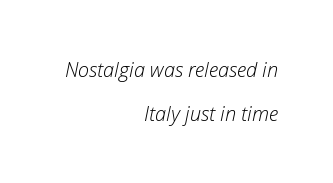
{"italic": "yes", "lean": "right", "slant_degrees": 12, "bold": "no", "underline": "no", "align": "right", "line_spacing": "loose", "line_spacing_ratio": 2.21, "letter_spacing": "normal", "letter_spacing_em": 0.0, "glyph_px": 20}
